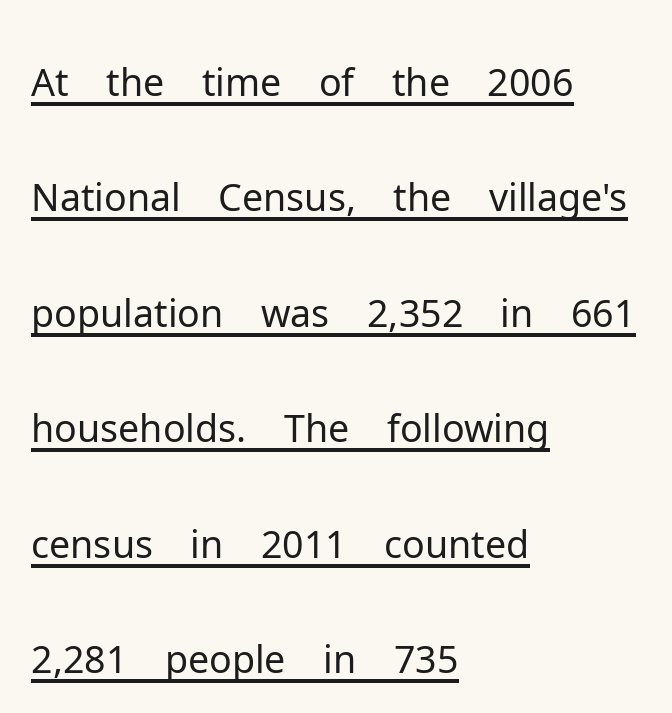
This is underlined copy, the kind a proofreader might mark for attention. Rows of type keep a routine distance in the vertical direction. Notice how the stems are strictly vertical — no italics here. The paragraph shown leans on its left margin. Nothing sits at the stroke ends, so this counts as sans-serif. The letters advance in unequal steps, a hallmark of proportional type.
